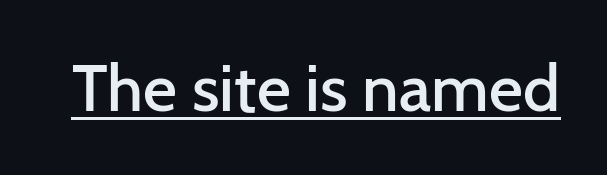
The sample has been set in demibold, a notch under bold. Character widths vary here, with narrow letters taking less room than wide ones. Honestly, the underline is the first thing you notice here. Ordinary non-slanted type is in use. Are there feet on the stems? There aren't — it's a sans. There is no visible air inserted between adjacent glyphs.
